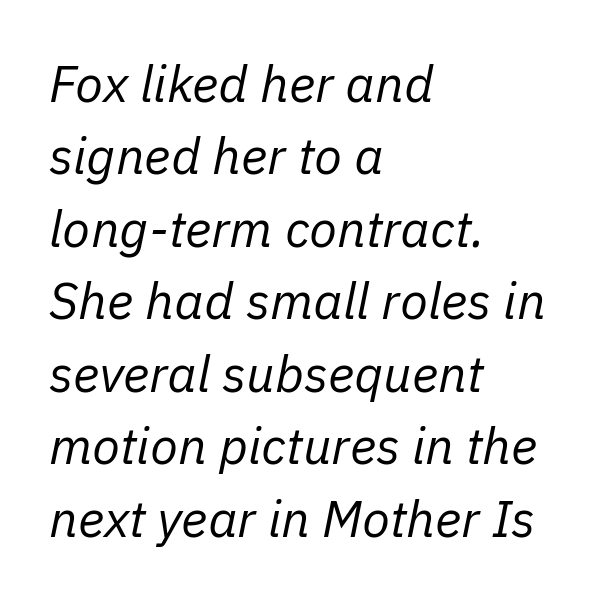
Whoever set this chose a conventional vertical rhythm. On a weight scale, this lands at 450 or below. Caption: multi-line text, flush left, ragged right. This sample uses an oblique cut, with every glyph tilted off the vertical. The zone under the glyphs is completely vacant.
